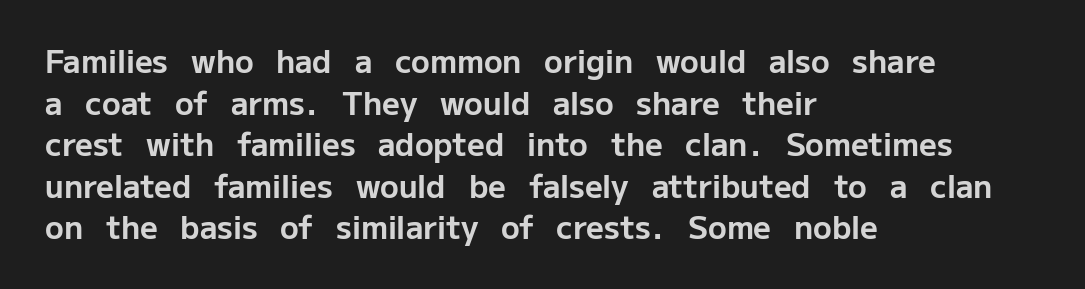
The image shows 31 px bold sans-serif type, upright; set left-aligned, normal line spacing (1.34x), normal letter spacing, not underlined; low stroke contrast and a medium x-height.
